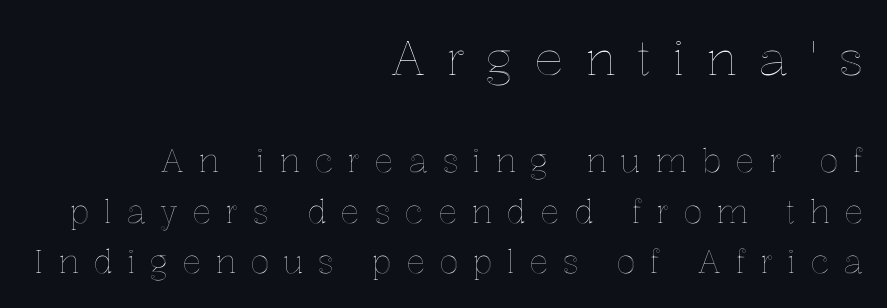
The image shows 48 px text type, upright; set right-aligned, normal line spacing (1.58x), unusually wide letter spacing (+0.44 em), not underlined; the first (top) block is 1.5x larger; a medium x-height.
